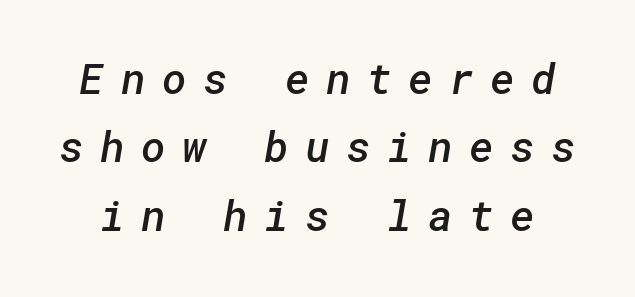
On the weight axis this lands at semibold, roughly 600. The space directly below the letters is spotless. These lines are composed in type without serifs. Regular leading.
